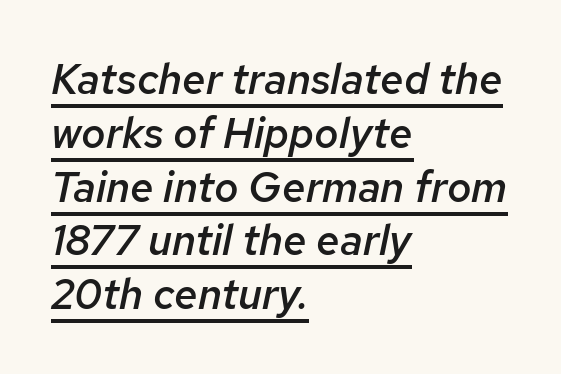
The image shows 42 px semibold type, italic (leaning right); set left-aligned, normal line spacing (1.28x), normal letter spacing, underlined; low stroke contrast and a medium x-height.
